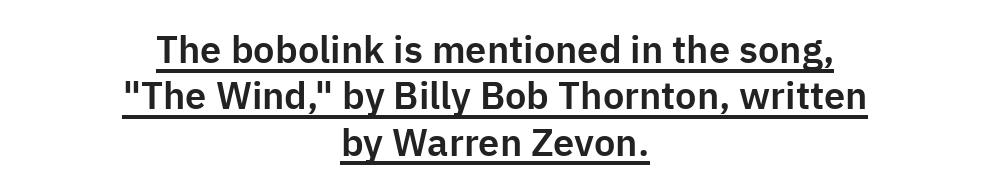
The image shows 38 px sans-serif type, upright; set centered, line spacing 1.22x, normal letter spacing, underlined; low stroke contrast and a medium x-height.
